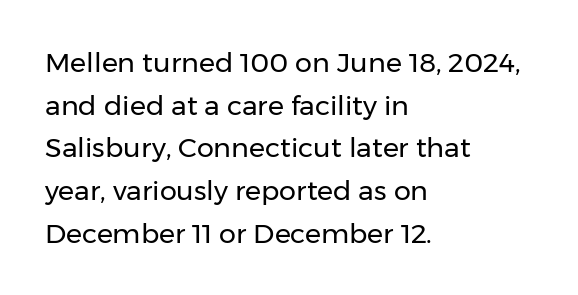
Q: Is the text bold? A: No.
Q: Is the text italic (slanted)? A: No, it is upright.
Q: Is the text underlined? A: No.
Q: How is the paragraph aligned? A: Left-aligned.
Q: Is the spacing between letters normal or unusually wide? A: Normal.
Q: Is the spacing between lines tight, normal or loose? A: Normal.
